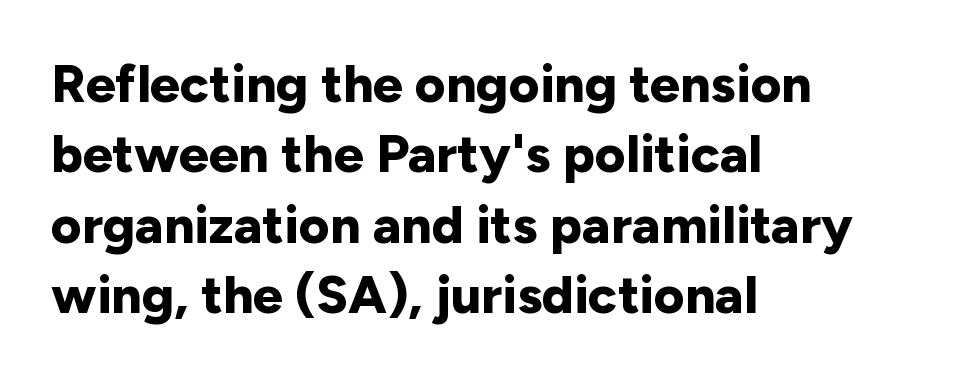
The image shows 53 px bold sans-serif type, upright; set left-aligned, normal line spacing (1.33x), normal letter spacing, not underlined; low stroke contrast and a medium x-height.
